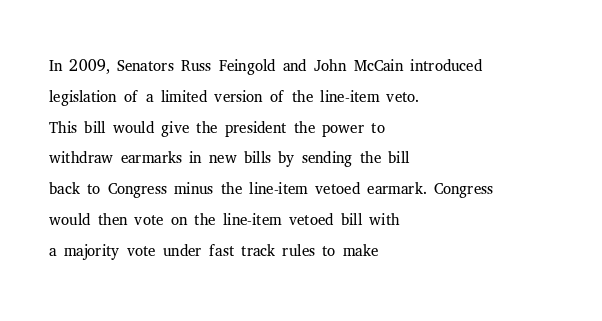
Descenders are the only things crossing below the line. The font sits on the lighter half of the weight spectrum, regular included. Does the copy run flush right? No — it runs flush left. Vertically, the passage feels balanced, rows spaced as you'd expect.
